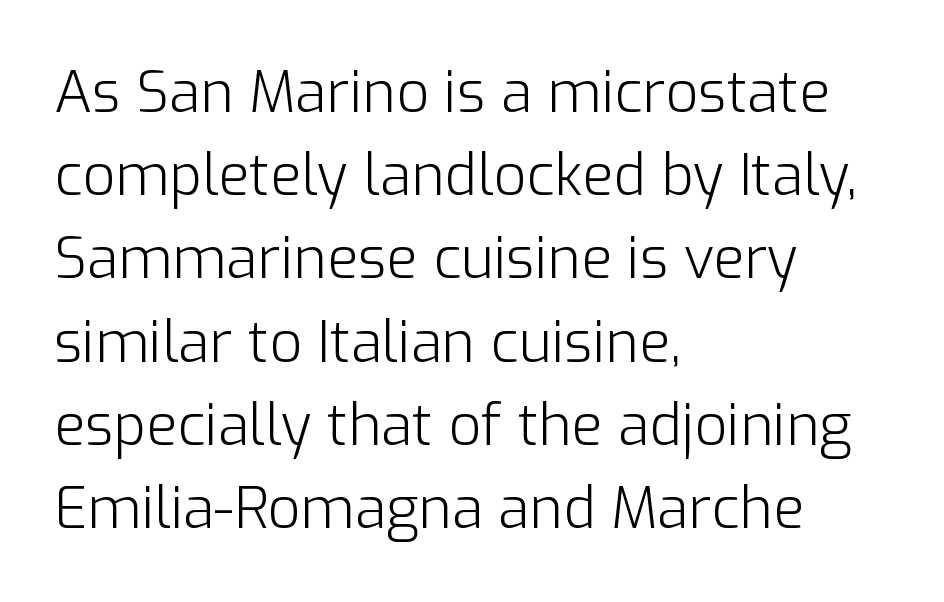
The image shows 57 px light sans-serif type, upright; set left-aligned, normal line spacing (1.46x), normal letter spacing, not underlined; low stroke contrast and a medium x-height.
